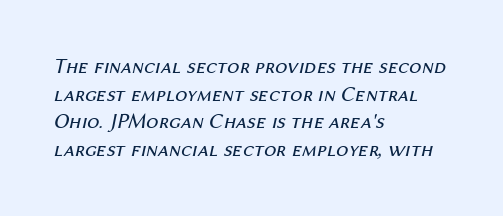
Q: Is the text bold? A: No.
Q: Is the text italic (slanted)? A: Yes, it leans right by about 12 degrees.
Q: Is the text underlined? A: No.
Q: How is the paragraph aligned? A: Left-aligned.
Q: Is the spacing between letters normal or unusually wide? A: Normal.
Q: Is the spacing between lines tight, normal or loose? A: Normal.
